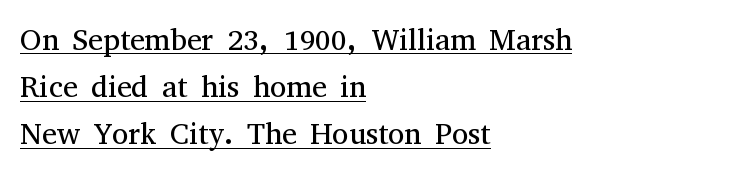
{"serif": "yes", "italic": "no", "bold": "no", "weight": "regular", "width": "normal", "stroke_contrast": "medium", "x_height": "medium", "monospaced": "no", "underline": "yes", "align": "left", "line_spacing": "normal", "line_spacing_ratio": 1.57, "letter_spacing": "normal", "letter_spacing_em": 0.0, "glyph_px": 30}
